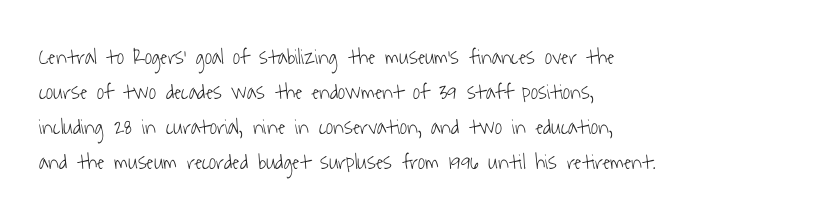
Unmarked baselines from the first word to the last. Line starts are locked; line ends wander. Stroke thickness stays within the range of a standard reading face or lighter. Does the leading feel generous? No, just average. Nobody touched the tracking dial on this one.
